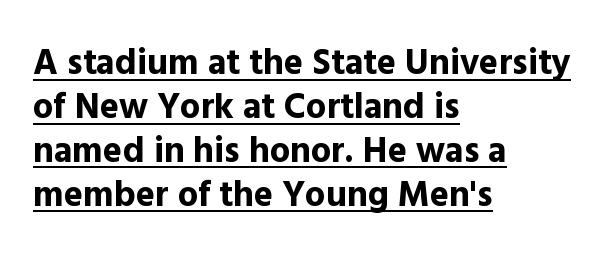
You could not count columns in this text — the font is proportionally spaced. These lines are set flush left with a ragged right edge. A typesetter would call this zero additional tracking. Notice how the stems are strictly vertical — no italics here. Beneath each row of characters lies a ruled line.
